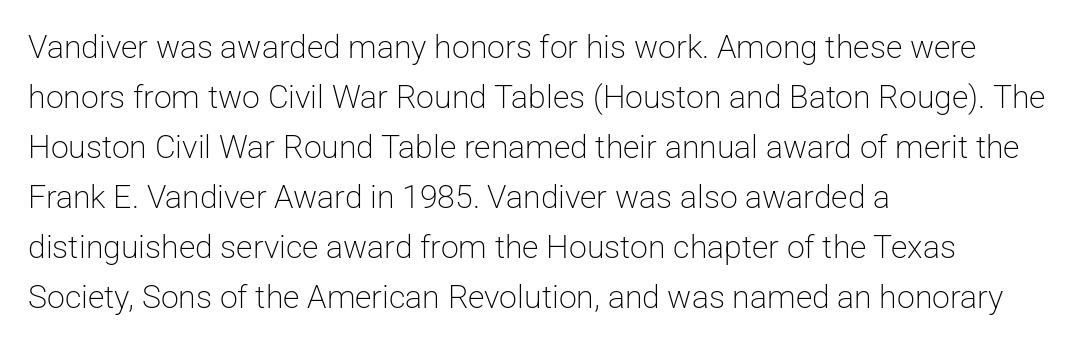
{"serif": "no", "italic": "no", "bold": "no", "weight": "light", "width": "normal", "stroke_contrast": "low", "x_height": "medium", "monospaced": "no", "underline": "no", "align": "left", "line_spacing": "normal", "line_spacing_ratio": 1.56, "letter_spacing": "normal", "letter_spacing_em": 0.0, "glyph_px": 32}
